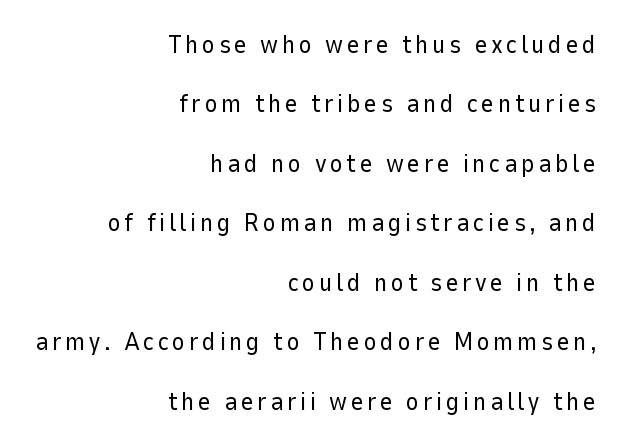
The image shows 25 px text type, upright; set right-aligned, loose line spacing (2.38x), not underlined.
